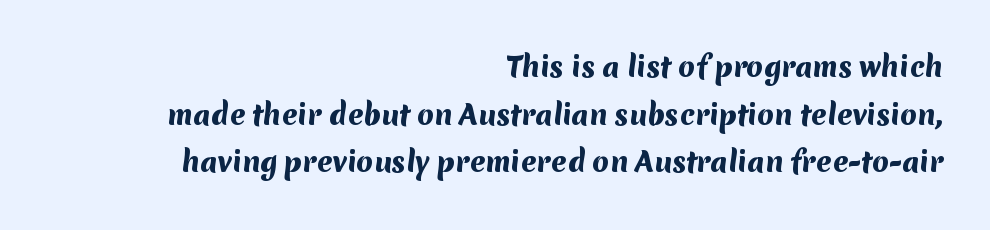
{"bold": "yes", "underline": "no", "align": "right", "line_spacing_ratio": 1.76, "letter_spacing": "normal", "letter_spacing_em": 0.0, "glyph_px": 27}
